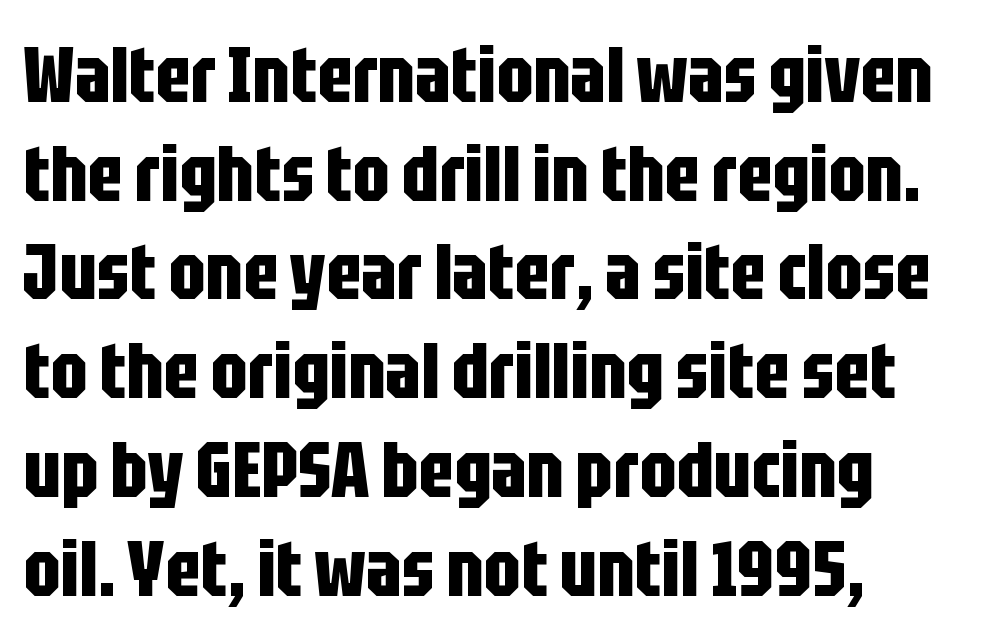
This sample uses plain, unmodified letter spacing. The words here are not underlined. Where is the straight margin? On the left. To sum up the face: it is a sans, with no serifs. As a designer I'd log this as weight 700, bold. This sample uses an upright cut, with every glyph sitting square on the baseline.
